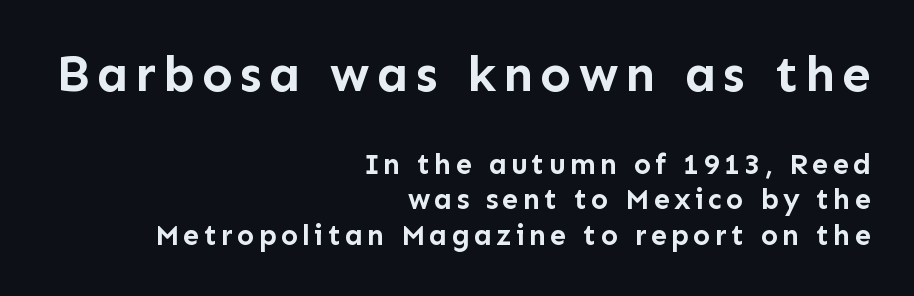
Q: Is the text bold? A: Yes.
Q: Is the text italic (slanted)? A: No, it is upright.
Q: Is the typeface a serif or a sans-serif typeface? A: Sans-serif.
Q: Is the text underlined? A: No.
Q: How is the paragraph aligned? A: Right-aligned.
Q: Which block of text is set in a larger size, the first (top) or the second (bottom)? A: The first (top) one.
Q: Width (condensed, normal, or wide)? A: Normal.
Q: Stroke contrast? A: Low.
Q: x-height? A: Medium.
Q: Monospaced? A: No.
